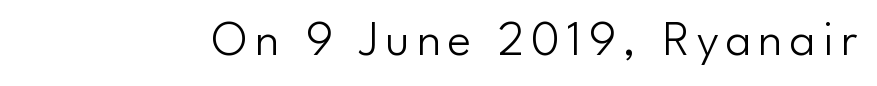
Q: Is the text bold? A: No.
Q: Is the text italic (slanted)? A: No, it is upright.
Q: Is the typeface a serif or a sans-serif typeface? A: Sans-serif.
Q: Is the text underlined? A: No.
Q: Width (condensed, normal, or wide)? A: Normal.
Q: Stroke contrast? A: Low.
Q: x-height? A: Small.
Q: Monospaced? A: No.
